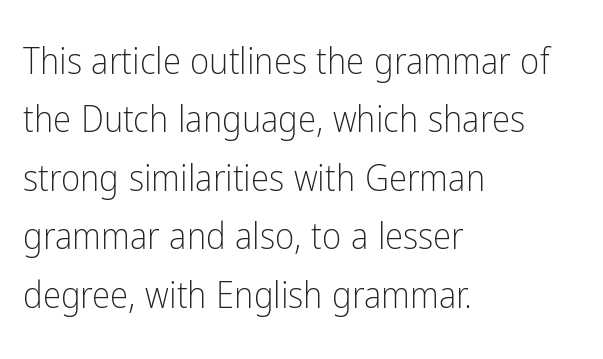
Q: Is the text bold? A: No.
Q: Is the text italic (slanted)? A: No, it is upright.
Q: Is the typeface a serif or a sans-serif typeface? A: Sans-serif.
Q: Is the text underlined? A: No.
Q: How is the paragraph aligned? A: Left-aligned.
Q: Is the spacing between letters normal or unusually wide? A: Normal.
Q: Is the spacing between lines tight, normal or loose? A: Normal.
Q: Width (condensed, normal, or wide)? A: Condensed.
Q: Stroke contrast? A: Low.
Q: x-height? A: Medium.
Q: Monospaced? A: No.
